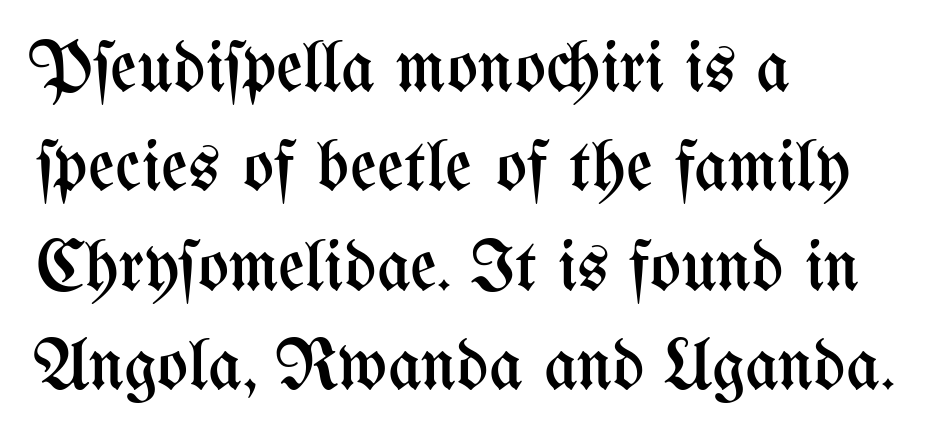
The image shows 73 px regular-weight, condensed type, upright; set left-aligned, normal line spacing (1.36x), normal letter spacing, not underlined; medium stroke contrast and a medium x-height.
